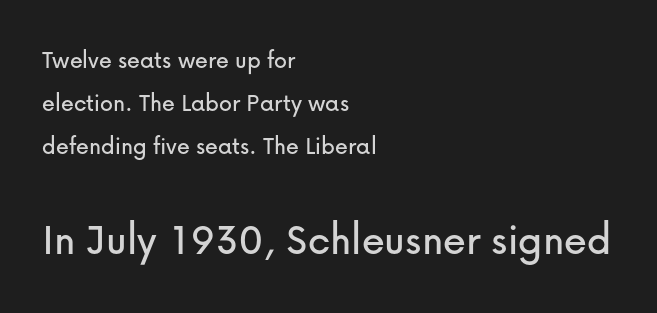
Q: Is the text italic (slanted)? A: No, it is upright.
Q: Is the typeface a serif or a sans-serif typeface? A: Sans-serif.
Q: Is the text underlined? A: No.
Q: How is the paragraph aligned? A: Left-aligned.
Q: Is the spacing between letters normal or unusually wide? A: Normal.
Q: Is the spacing between lines tight, normal or loose? A: Normal.
Q: Which block of text is set in a larger size, the first (top) or the second (bottom)? A: The second (bottom) one.
Q: Width (condensed, normal, or wide)? A: Normal.
Q: Stroke contrast? A: Low.
Q: x-height? A: Medium.
Q: Monospaced? A: No.
